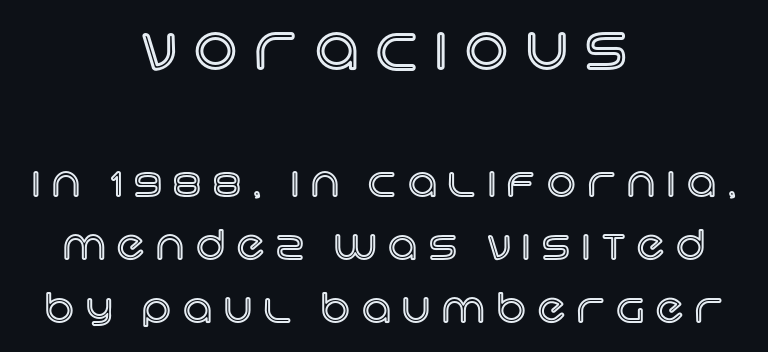
Q: Is the text italic (slanted)? A: No, it is upright.
Q: Is the text underlined? A: No.
Q: How is the paragraph aligned? A: Centered.
Q: Is the spacing between letters normal or unusually wide? A: Unusually wide.
Q: Is the spacing between lines tight, normal or loose? A: Normal.
Q: Which block of text is set in a larger size, the first (top) or the second (bottom)? A: The first (top) one.
Q: Width (condensed, normal, or wide)? A: Normal.
Q: x-height? A: Large.
Q: Monospaced? A: No.
